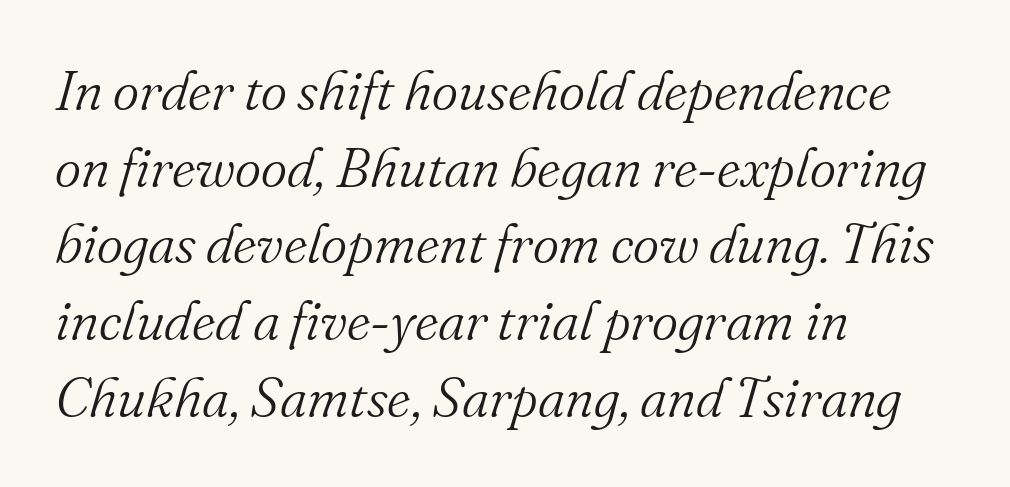
The image shows 56 px light serif type, italic (leaning right); set left-aligned, normal line spacing (1.37x), normal letter spacing, not underlined; medium stroke contrast and a small x-height.
